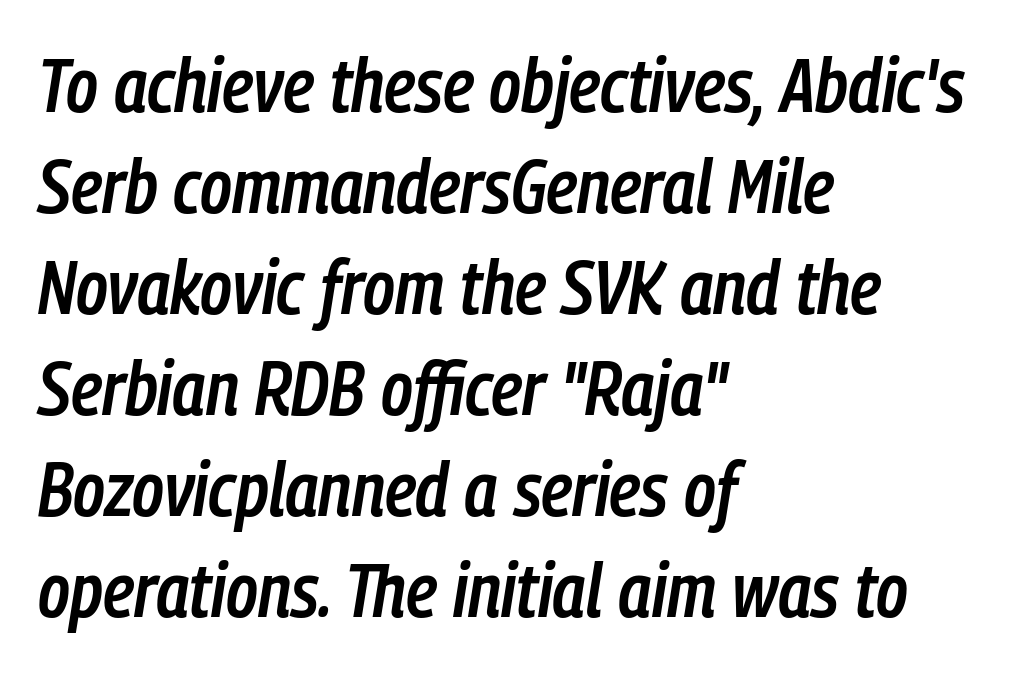
{"italic": "yes", "lean": "right", "slant_degrees": 9, "bold": "semi", "weight": "semibold", "width": "condensed", "stroke_contrast": "low", "x_height": "medium", "monospaced": "no", "underline": "no", "align": "left", "line_spacing": "normal", "line_spacing_ratio": 1.33, "letter_spacing": "normal", "letter_spacing_em": 0.0, "glyph_px": 76}
